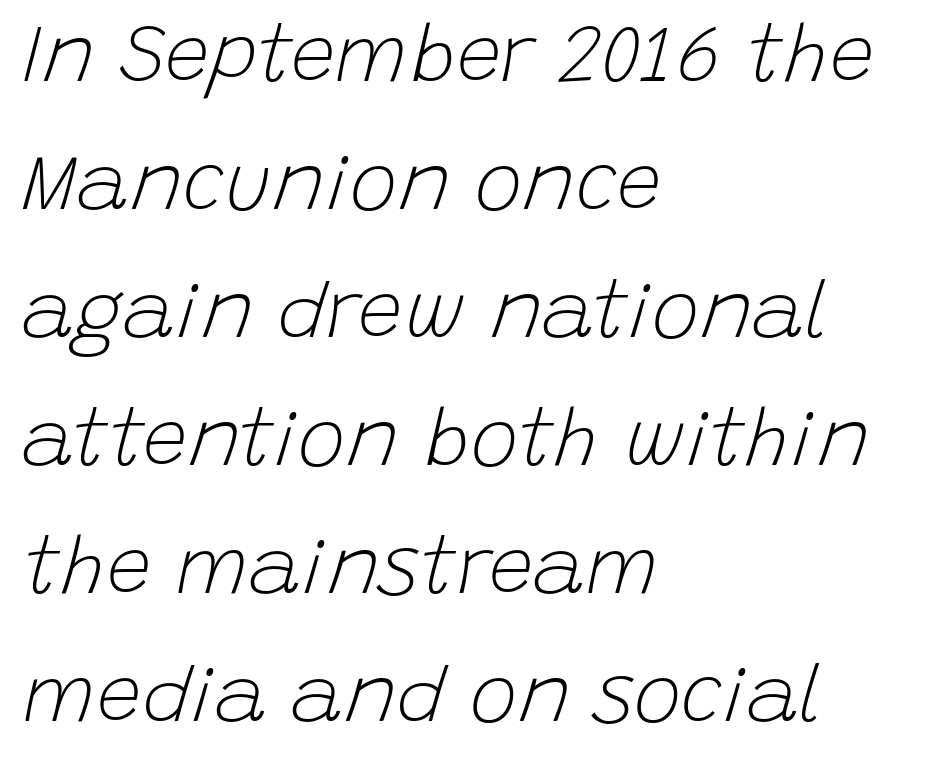
Q: Is the text bold? A: No.
Q: Is the text italic (slanted)? A: Yes, it leans right by about 15 degrees.
Q: Is the text underlined? A: No.
Q: How is the paragraph aligned? A: Left-aligned.
Q: Is the spacing between letters normal or unusually wide? A: Normal.
Q: Is the spacing between lines tight, normal or loose? A: Normal.
Q: Width (condensed, normal, or wide)? A: Normal.
Q: Stroke contrast? A: Low.
Q: x-height? A: Large.
Q: Monospaced? A: No.
